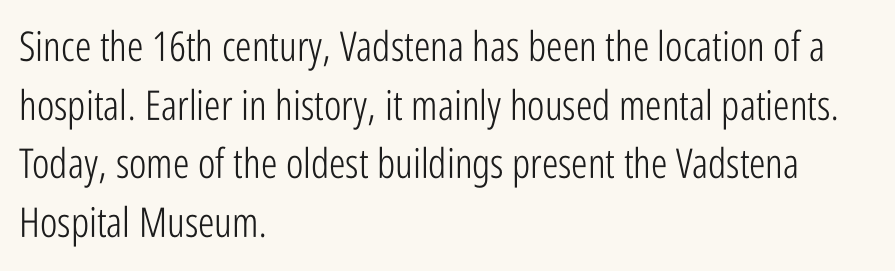
Decoration check: the copy has no underline. The paragraph has a hard left edge and a soft right edge. You can tell from the bare stems that sans-serif type was used. Does the lettering tilt? It doesn't — this is upright.
